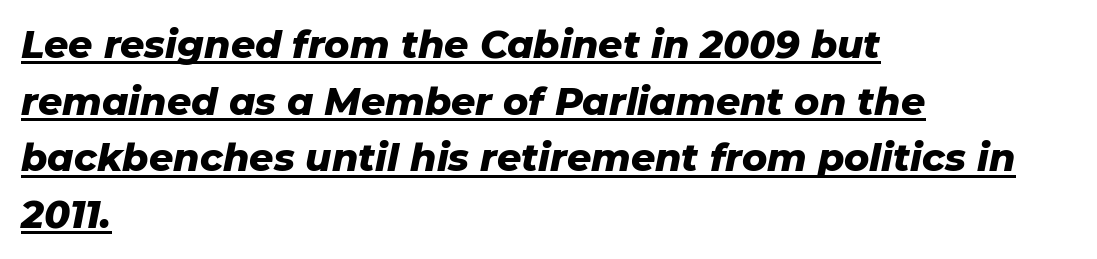
The image shows 38 px heavy type, italic (leaning right); set left-aligned, normal line spacing (1.49x), normal letter spacing, underlined; low stroke contrast and a medium x-height.
